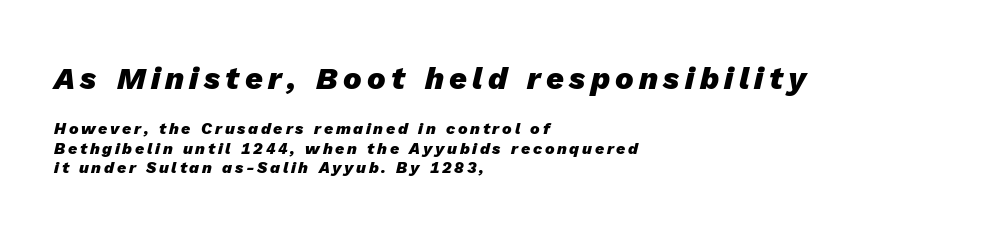
{"italic": "yes", "lean": "right", "slant_degrees": 13, "bold": "yes", "weight": "heavy", "width": "normal", "stroke_contrast": "low", "x_height": "medium", "monospaced": "no", "underline": "no", "align": "left", "line_spacing_ratio": 1.21, "larger_block": "first", "size_ratio": 1.94, "glyph_px": 31}
